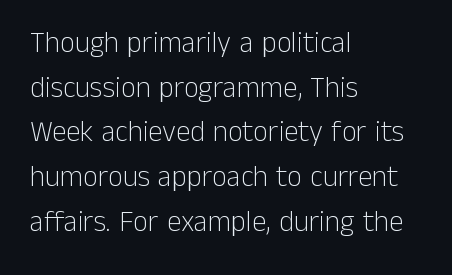
{"serif": "no", "italic": "no", "bold": "no", "weight": "light", "width": "normal", "stroke_contrast": "low", "x_height": "medium", "monospaced": "no", "underline": "no", "align": "left", "line_spacing": "normal", "line_spacing_ratio": 1.54, "letter_spacing": "normal", "letter_spacing_em": 0.0, "glyph_px": 29}
